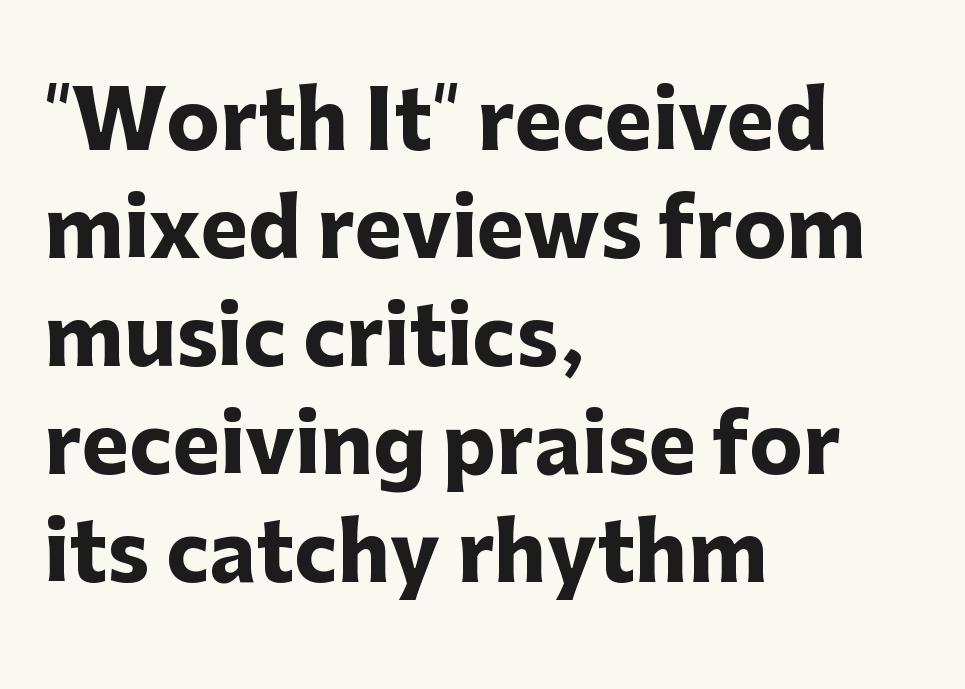
Q: Is the text bold? A: Yes.
Q: Is the text italic (slanted)? A: No, it is upright.
Q: Is the typeface a serif or a sans-serif typeface? A: Sans-serif.
Q: Is the text underlined? A: No.
Q: How is the paragraph aligned? A: Left-aligned.
Q: Is the spacing between letters normal or unusually wide? A: Normal.
Q: Is the spacing between lines tight, normal or loose? A: Normal.
Q: Width (condensed, normal, or wide)? A: Normal.
Q: Stroke contrast? A: Low.
Q: x-height? A: Medium.
Q: Monospaced? A: No.
